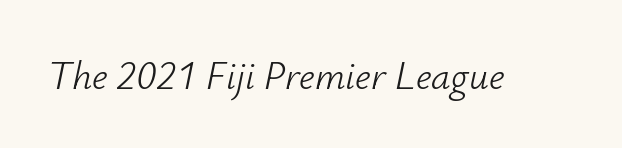
A typesetter would call this proportional, since set widths differ per character. A typesetter would call this zero additional tracking. The font sits on the lighter half of the weight spectrum, regular included. Style check: oblique.
